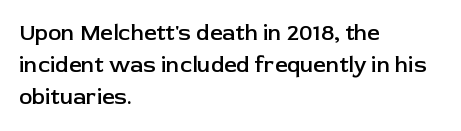
The image shows 22 px text type, upright; set left-aligned, normal line spacing (1.46x), normal letter spacing, not underlined.
